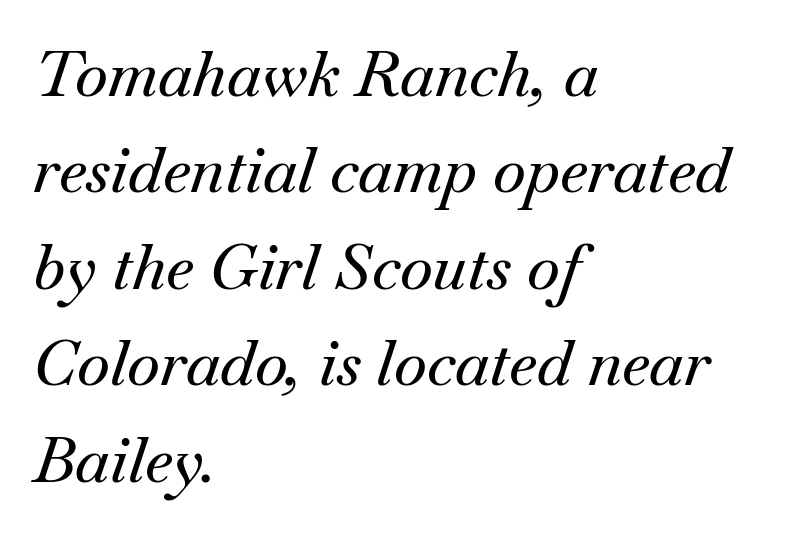
The designer went with a serif here, giving each stem small feet. One glance says typical: line gaps are just what's usual. The glyphs are unaccompanied by any horizontal stroke below them. These lines were composed using italics.
